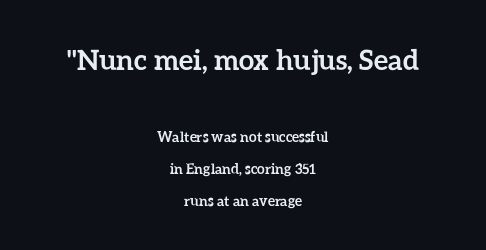
Q: Is the text bold? A: Yes.
Q: Is the text italic (slanted)? A: No, it is upright.
Q: Is the text underlined? A: No.
Q: How is the paragraph aligned? A: Centered.
Q: Is the spacing between letters normal or unusually wide? A: Normal.
Q: Is the spacing between lines tight, normal or loose? A: Loose.
Q: Which block of text is set in a larger size, the first (top) or the second (bottom)? A: The first (top) one.
Q: Width (condensed, normal, or wide)? A: Normal.
Q: Stroke contrast? A: Low.
Q: x-height? A: Medium.
Q: Monospaced? A: No.
